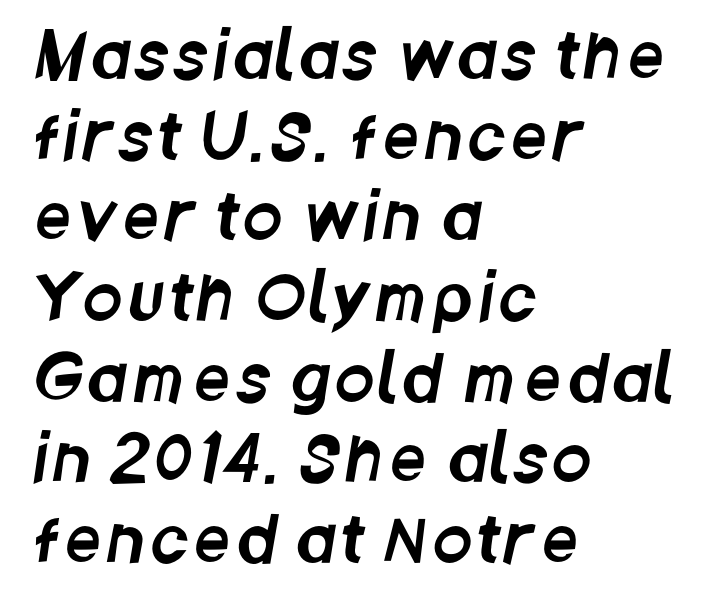
{"serif": "no", "width": "condensed", "stroke_contrast": "low", "x_height": "large", "monospaced": "no", "underline": "no", "align": "left", "line_spacing": "normal", "line_spacing_ratio": 1.28, "glyph_px": 63}
